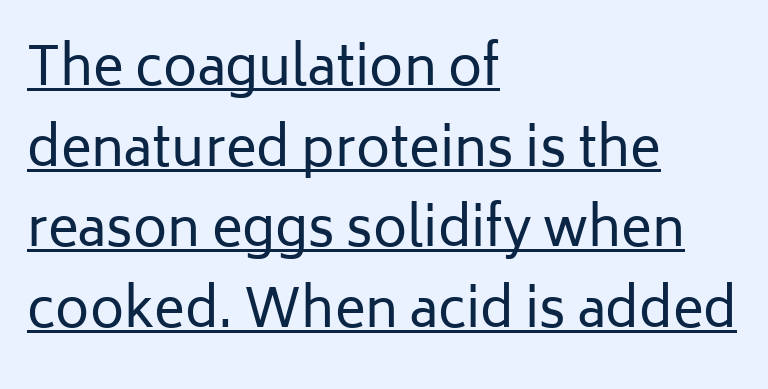
The image shows 52 px regular-weight sans-serif type, upright; set left-aligned, normal line spacing (1.55x), normal letter spacing, underlined; low stroke contrast and a medium x-height.
